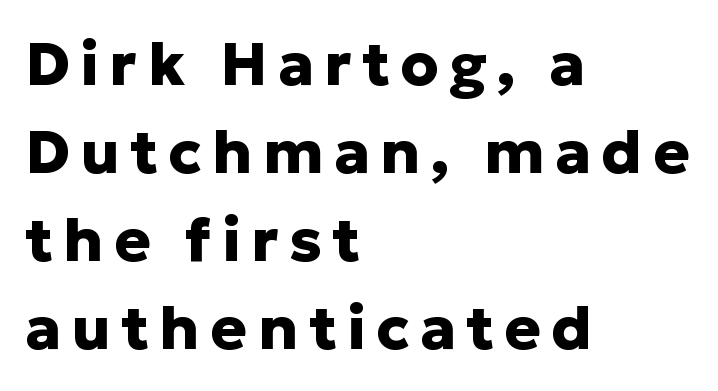
Q: Is the text bold? A: Yes.
Q: Is the text italic (slanted)? A: No, it is upright.
Q: Is the typeface a serif or a sans-serif typeface? A: Sans-serif.
Q: Is the text underlined? A: No.
Q: How is the paragraph aligned? A: Left-aligned.
Q: Is the spacing between lines tight, normal or loose? A: Normal.
Q: Width (condensed, normal, or wide)? A: Normal.
Q: Stroke contrast? A: Low.
Q: x-height? A: Medium.
Q: Monospaced? A: No.
